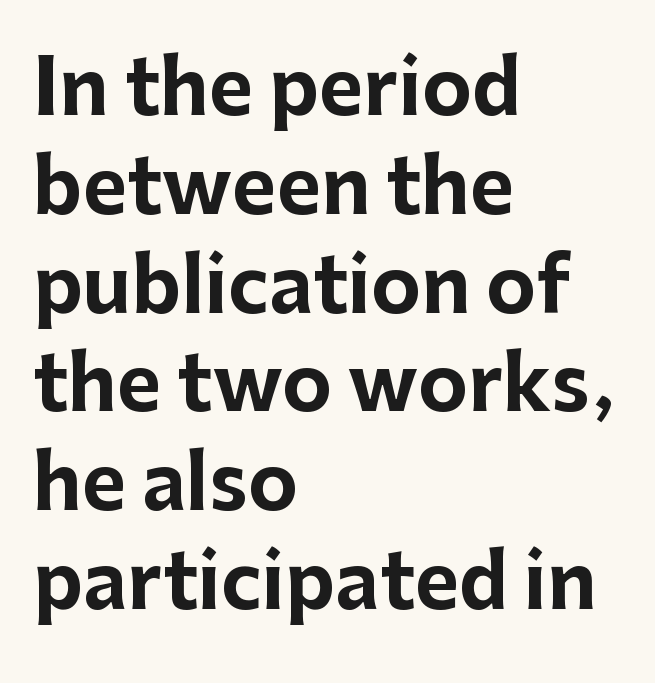
Unlike a traditional serif, this face leaves its strokes unadorned. A bare baseline throughout the passage. One glance says typical: line gaps are just what's usual. Its strokes are broad and dark, the hallmark of bold type. Observe the ordinary spacing: letters are neighbours, not strangers. The rag falls on the right side of this text block.
